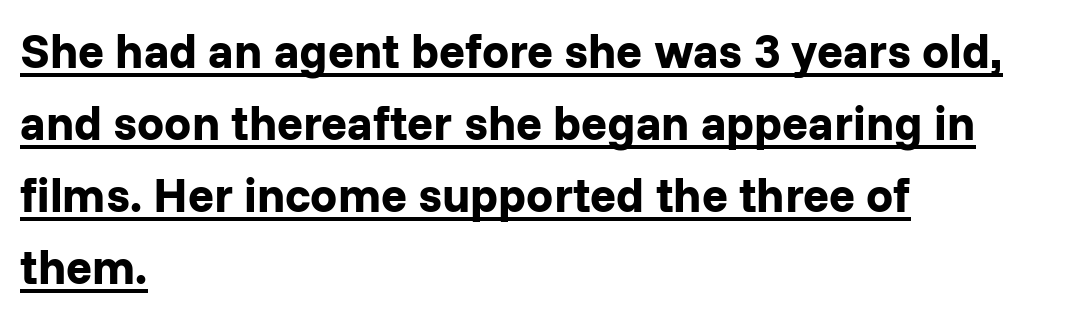
No extra tracking has been applied to these lines. A classic flush-left, rag-right setting is used for this passage. A typesetter would call this proportional, since set widths differ per character. Every stem runs plumb, perpendicular to the baseline. A full-strength bold gives these letters their thick strokes.
